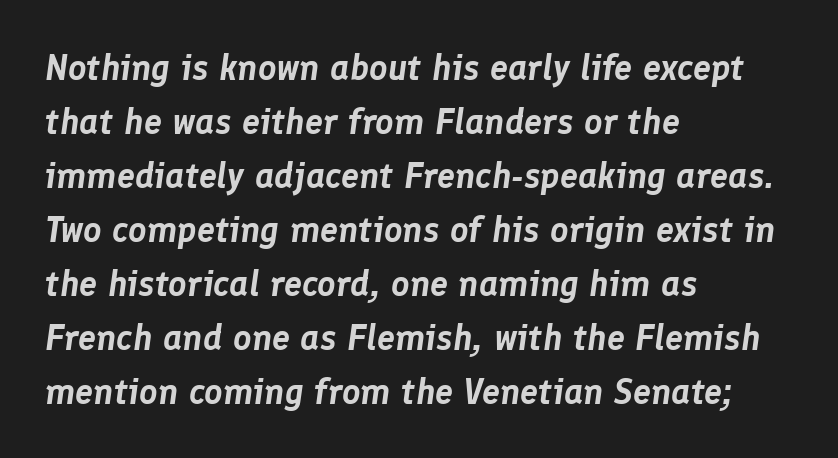
The image shows 36 px text type, italic (leaning right); set left-aligned, normal line spacing (1.5x), normal letter spacing, not underlined; low stroke contrast and a medium x-height.
